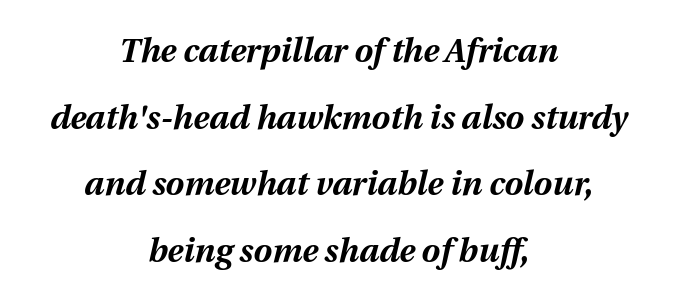
{"italic": "yes", "lean": "right", "slant_degrees": 13, "bold": "yes", "weight": "bold", "width": "normal", "stroke_contrast": "medium", "x_height": "medium", "monospaced": "no", "underline": "no", "align": "center", "line_spacing": "loose", "line_spacing_ratio": 2.02, "letter_spacing": "normal", "letter_spacing_em": 0.0, "glyph_px": 33}
